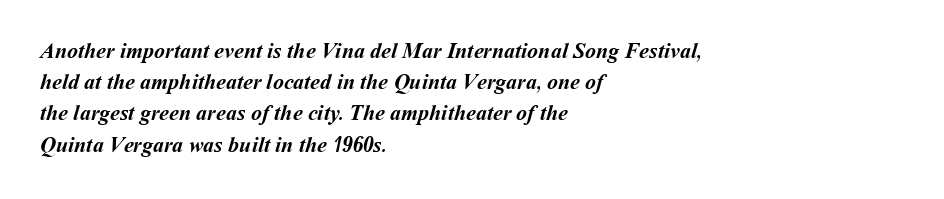
Q: Is the text bold? A: Yes.
Q: Is the text underlined? A: No.
Q: How is the paragraph aligned? A: Left-aligned.
Q: Is the spacing between letters normal or unusually wide? A: Normal.
Q: Is the spacing between lines tight, normal or loose? A: Normal.
